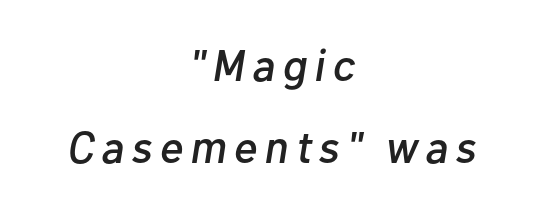
{"italic": "yes", "lean": "right", "slant_degrees": 10, "width": "normal", "stroke_contrast": "low", "x_height": "medium", "monospaced": "no", "underline": "no", "align": "center", "line_spacing_ratio": 1.82, "glyph_px": 45}
